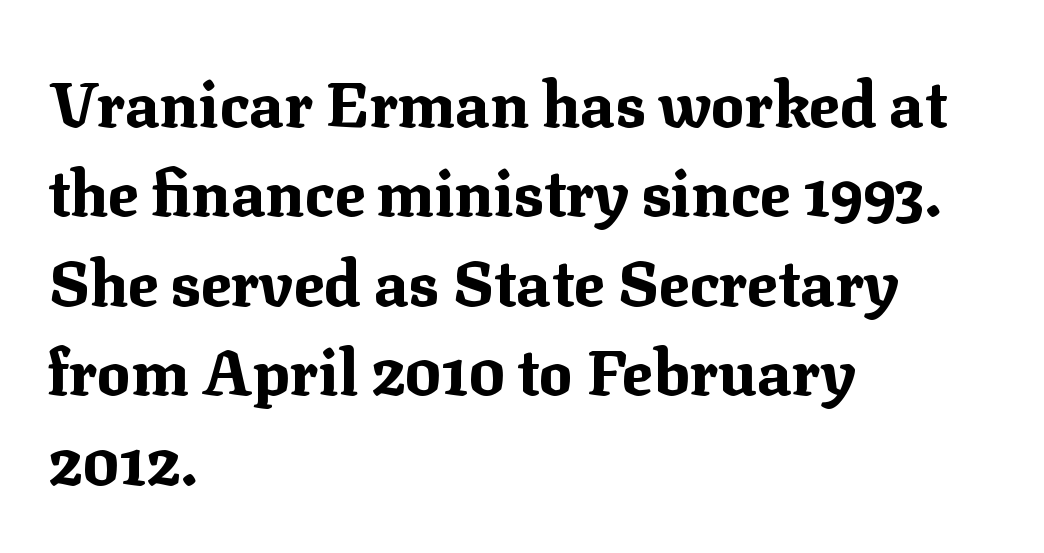
The image shows 63 px bold serif type, upright; set left-aligned, normal line spacing (1.42x), normal letter spacing, not underlined; medium stroke contrast and a medium x-height.
